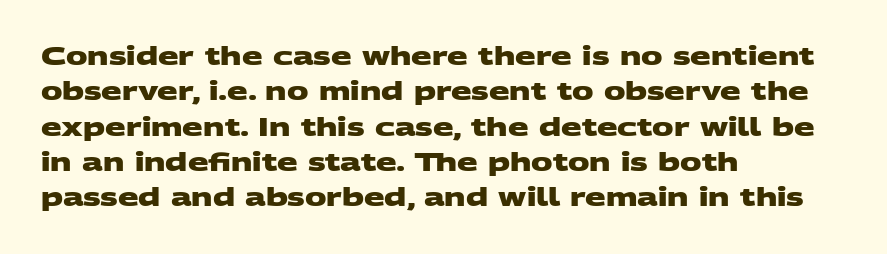
The image shows 24 px bold type; set left-aligned, normal line spacing (1.47x), normal letter spacing, not underlined.
